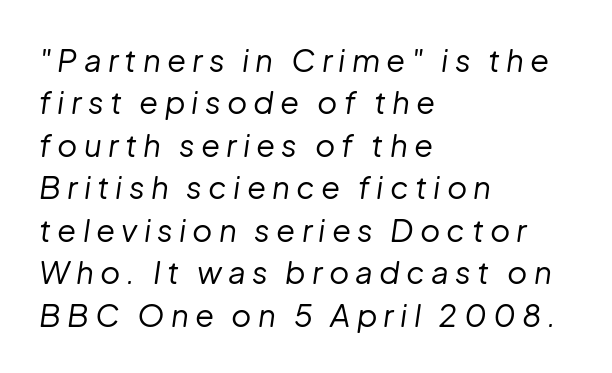
The image shows 31 px regular-weight type, italic (leaning right); set left-aligned, normal line spacing (1.37x), unusually wide letter spacing (+0.2 em), not underlined; low stroke contrast and a medium x-height.
